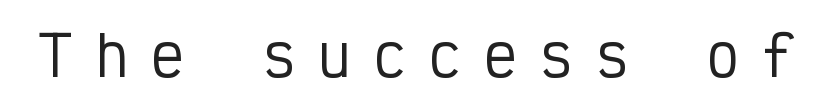
Q: Is the text italic (slanted)? A: No, it is upright.
Q: Is the typeface a serif or a sans-serif typeface? A: Sans-serif.
Q: Is the text underlined? A: No.
Q: Is the spacing between letters normal or unusually wide? A: Unusually wide.
Q: Width (condensed, normal, or wide)? A: Condensed.
Q: Stroke contrast? A: Low.
Q: x-height? A: Medium.
Q: Monospaced? A: Yes.
